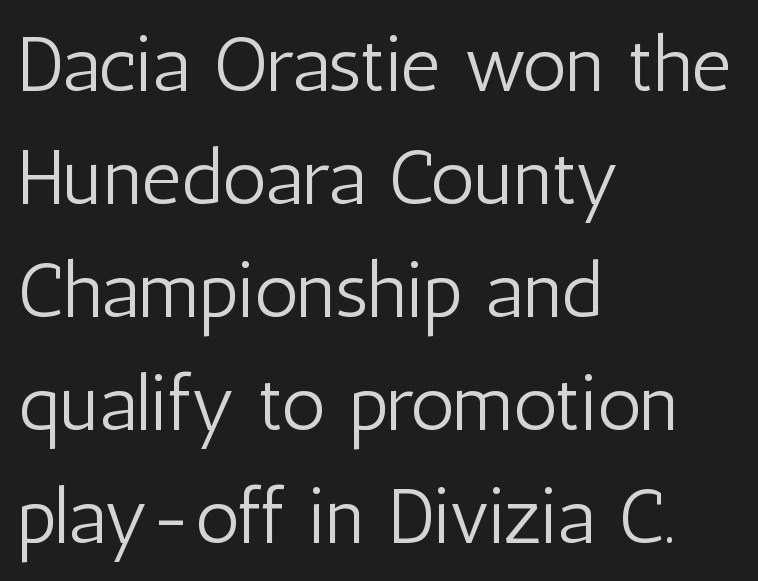
Q: Is the text bold? A: No.
Q: Is the text italic (slanted)? A: No, it is upright.
Q: Is the typeface a serif or a sans-serif typeface? A: Sans-serif.
Q: Is the text underlined? A: No.
Q: How is the paragraph aligned? A: Left-aligned.
Q: Is the spacing between letters normal or unusually wide? A: Normal.
Q: Is the spacing between lines tight, normal or loose? A: Normal.
Q: Width (condensed, normal, or wide)? A: Condensed.
Q: Stroke contrast? A: Low.
Q: x-height? A: Medium.
Q: Monospaced? A: No.
